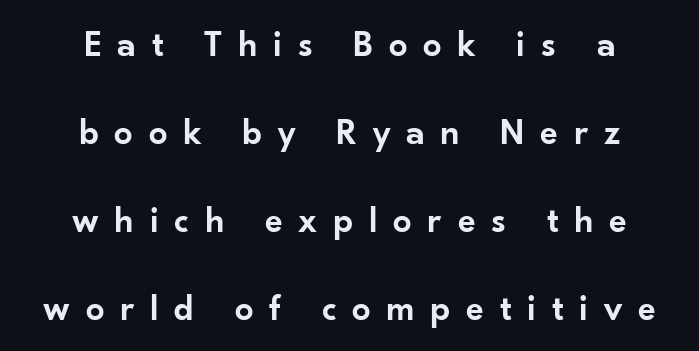
{"serif": "no", "italic": "no", "bold": "semi", "weight": "semibold", "width": "normal", "stroke_contrast": "low", "x_height": "small", "monospaced": "no", "underline": "no", "align": "center", "line_spacing": "loose", "line_spacing_ratio": 2.38, "letter_spacing": "wide", "letter_spacing_em": 0.42, "glyph_px": 37}
